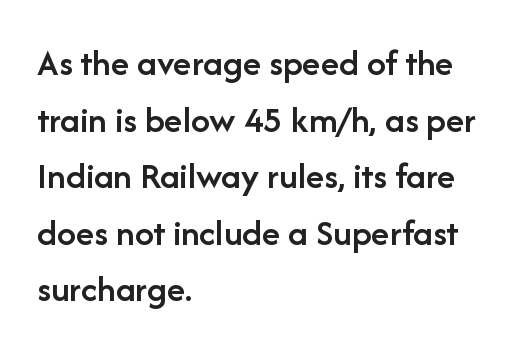
The image shows 38 px semibold sans-serif type, upright; set left-aligned, normal line spacing (1.49x), normal letter spacing, not underlined; low stroke contrast and a medium x-height.
